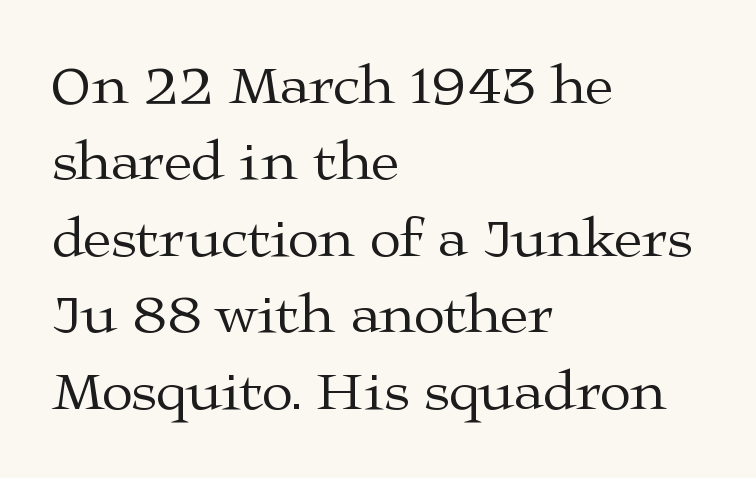
The image shows 57 px regular-weight, wide serif type, upright; set left-aligned, normal line spacing (1.34x), normal letter spacing, not underlined; medium stroke contrast and a medium x-height.
